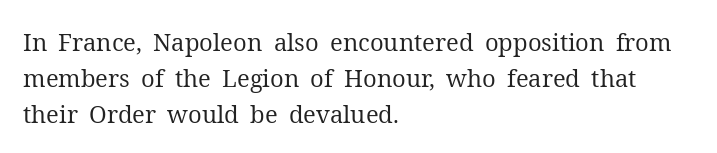
Q: Is the text bold? A: No.
Q: Is the text italic (slanted)? A: No, it is upright.
Q: Is the text underlined? A: No.
Q: How is the paragraph aligned? A: Left-aligned.
Q: Is the spacing between letters normal or unusually wide? A: Normal.
Q: Is the spacing between lines tight, normal or loose? A: Normal.
